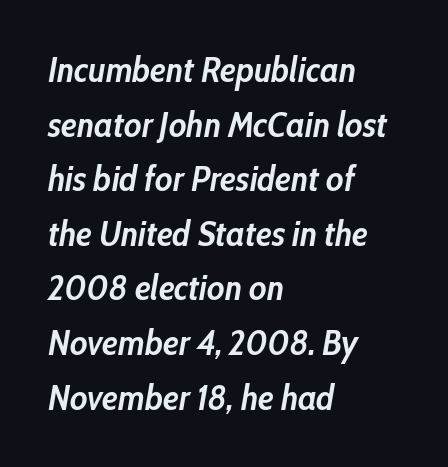
Which margin do the lines hug? The left one — the right edge is uneven. The zone under the glyphs is completely vacant. The line texture is even and compact thanks to regular tracking. Vertically, the passage feels balanced, rows spaced as you'd expect. Is this a fixed-width face? No — the glyphs have proportional, varying widths.
